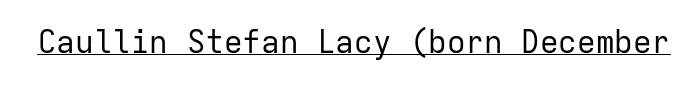
Q: Is the text bold? A: No.
Q: Is the text italic (slanted)? A: No, it is upright.
Q: Is the typeface a serif or a sans-serif typeface? A: Sans-serif.
Q: Is the text underlined? A: Yes.
Q: Is the spacing between letters normal or unusually wide? A: Normal.
Q: Width (condensed, normal, or wide)? A: Normal.
Q: Stroke contrast? A: Low.
Q: x-height? A: Medium.
Q: Monospaced? A: Yes.
